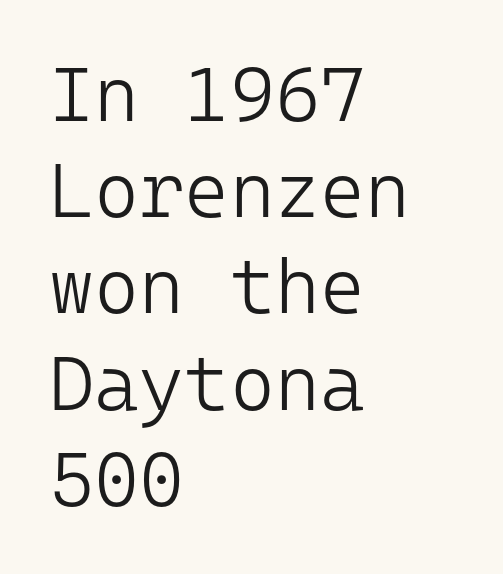
The image shows 77 px light sans-serif type, upright, monospaced; set left-aligned, normal line spacing (1.25x), normal letter spacing, not underlined; low stroke contrast and a medium x-height.
